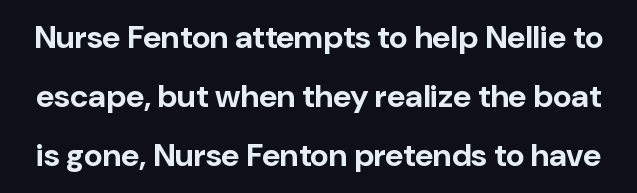
The image shows 32 px bold sans-serif type, upright; set line spacing 1.85x, normal letter spacing, not underlined; low stroke contrast and a medium x-height.
